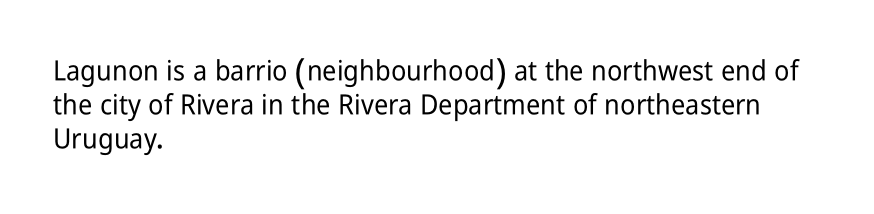
{"serif": "no", "italic": "no", "width": "condensed", "stroke_contrast": "low", "x_height": "medium", "monospaced": "no", "underline": "no", "align": "left", "line_spacing_ratio": 1.22, "letter_spacing": "normal", "letter_spacing_em": 0.0, "glyph_px": 28}
